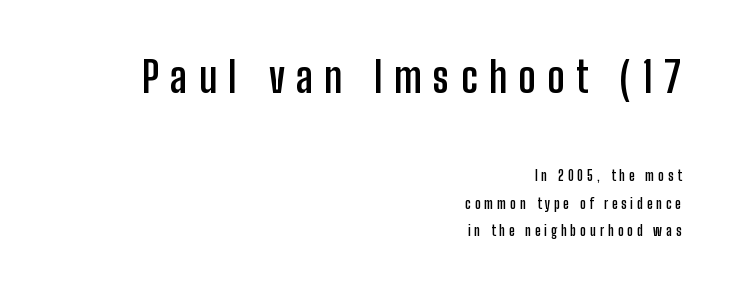
Check under the words: just untouched page. Emphasis by weight is at full strength: bold. Stroke terminals: plain, sans-serif. In terms of letterspacing, this is a distinctly airy, spread setting.
